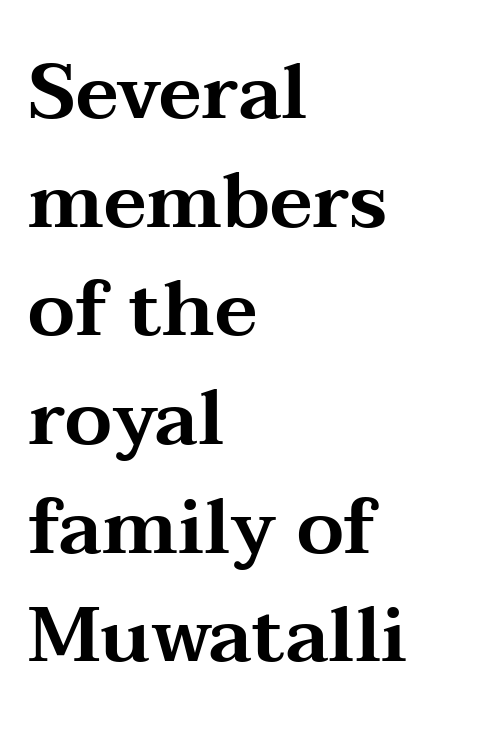
{"serif": "yes", "italic": "no", "width": "wide", "stroke_contrast": "medium", "x_height": "medium", "monospaced": "no", "underline": "no", "align": "left", "line_spacing": "normal", "line_spacing_ratio": 1.43, "letter_spacing": "normal", "letter_spacing_em": 0.0, "glyph_px": 76}
